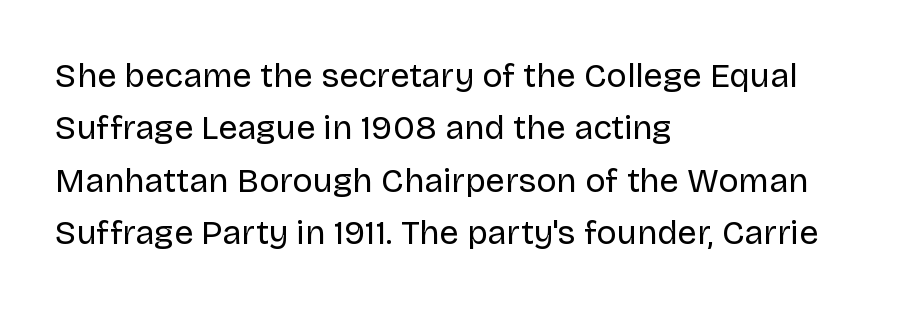
Q: Is the text bold? A: No.
Q: Is the text italic (slanted)? A: No, it is upright.
Q: Is the typeface a serif or a sans-serif typeface? A: Sans-serif.
Q: Is the text underlined? A: No.
Q: How is the paragraph aligned? A: Left-aligned.
Q: Is the spacing between letters normal or unusually wide? A: Normal.
Q: Is the spacing between lines tight, normal or loose? A: Normal.
Q: Width (condensed, normal, or wide)? A: Normal.
Q: Stroke contrast? A: Low.
Q: x-height? A: Large.
Q: Monospaced? A: No.
